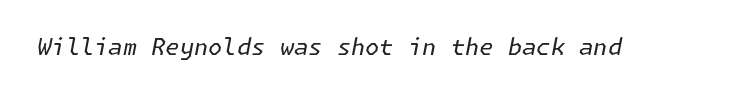
{"italic": "yes", "lean": "right", "slant_degrees": 11, "bold": "no", "underline": "no", "letter_spacing": "normal", "letter_spacing_em": 0.0, "glyph_px": 23}
